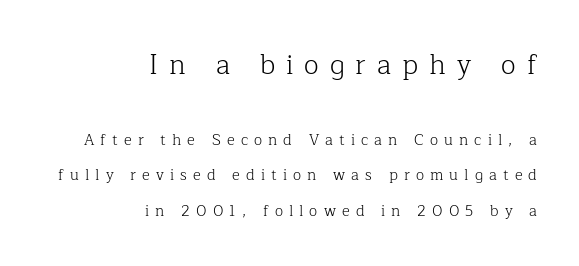
The image shows 27 px text type, upright; set right-aligned, loose line spacing (2.35x), unusually wide letter spacing (+0.41 em), not underlined; the first (top) block is 1.8x larger.
